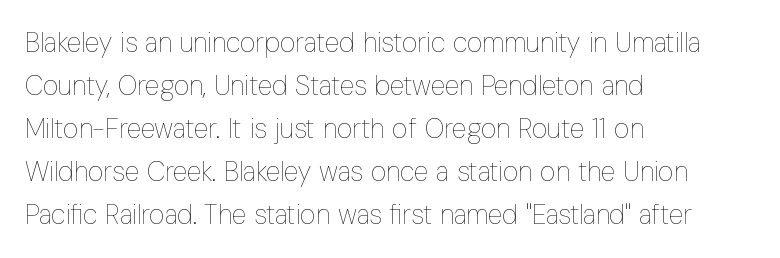
The image shows 27 px text type, upright; set left-aligned, normal line spacing (1.59x), normal letter spacing, not underlined.
